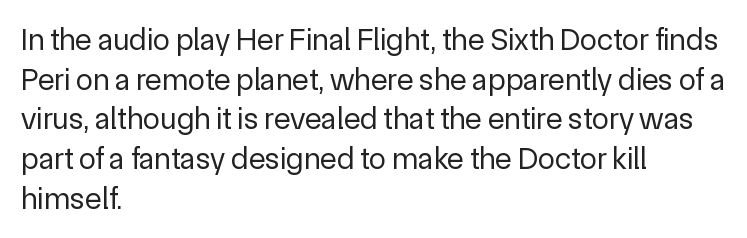
Q: Is the text bold? A: No.
Q: Is the text italic (slanted)? A: No, it is upright.
Q: Is the typeface a serif or a sans-serif typeface? A: Sans-serif.
Q: Is the text underlined? A: No.
Q: How is the paragraph aligned? A: Left-aligned.
Q: Is the spacing between letters normal or unusually wide? A: Normal.
Q: Is the spacing between lines tight, normal or loose? A: Normal.
Q: Width (condensed, normal, or wide)? A: Normal.
Q: x-height? A: Medium.
Q: Monospaced? A: No.
